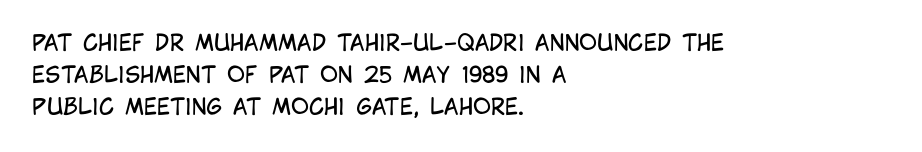
{"italic": "no", "bold": "no", "underline": "no", "align": "left", "line_spacing": "normal", "line_spacing_ratio": 1.46, "letter_spacing": "normal", "letter_spacing_em": 0.0, "glyph_px": 22}
